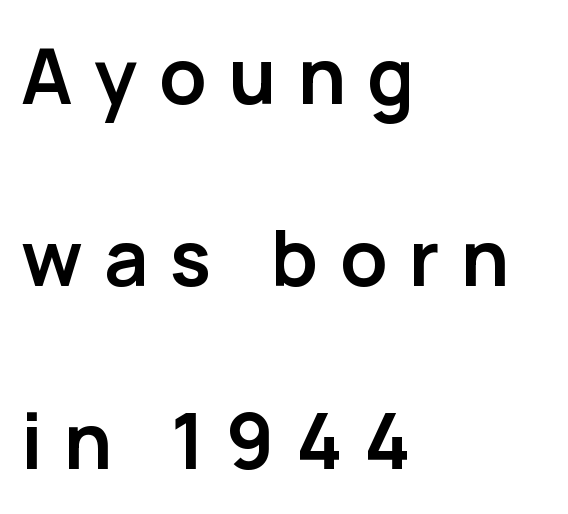
{"serif": "no", "italic": "no", "bold": "yes", "weight": "semibold", "width": "normal", "stroke_contrast": "low", "x_height": "medium", "monospaced": "no", "underline": "no", "align": "left", "line_spacing": "loose", "line_spacing_ratio": 2.37, "letter_spacing": "wide", "letter_spacing_em": 0.28, "glyph_px": 77}
